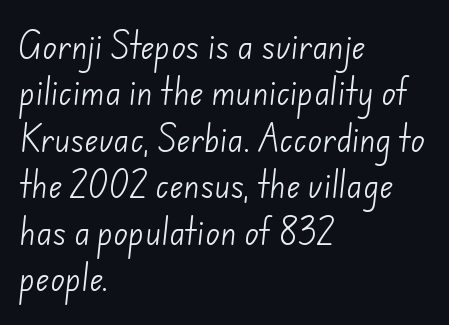
{"serif": "no", "bold": "no", "weight": "light", "width": "normal", "stroke_contrast": "low", "x_height": "small", "monospaced": "no", "underline": "no", "align": "left", "line_spacing": "normal", "line_spacing_ratio": 1.55, "letter_spacing": "normal", "letter_spacing_em": 0.0, "glyph_px": 30}
